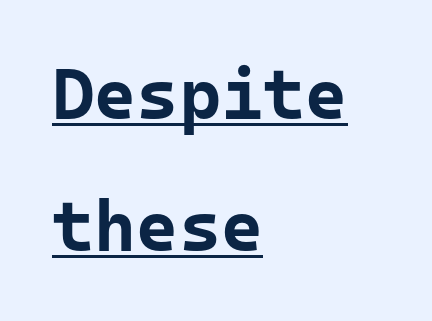
Q: Is the text bold? A: Yes.
Q: Is the text italic (slanted)? A: No, it is upright.
Q: Is the typeface a serif or a sans-serif typeface? A: Sans-serif.
Q: Is the text underlined? A: Yes.
Q: How is the paragraph aligned? A: Left-aligned.
Q: Is the spacing between letters normal or unusually wide? A: Normal.
Q: Width (condensed, normal, or wide)? A: Normal.
Q: Stroke contrast? A: Low.
Q: x-height? A: Medium.
Q: Monospaced? A: Yes.
